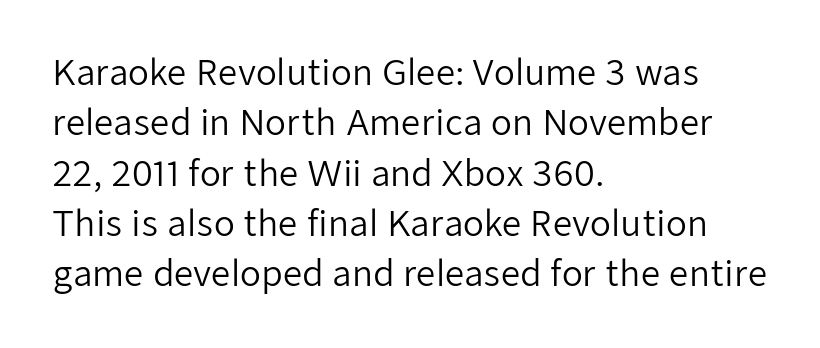
{"serif": "no", "italic": "no", "bold": "no", "weight": "regular", "width": "normal", "stroke_contrast": "low", "x_height": "medium", "monospaced": "no", "underline": "no", "align": "left", "line_spacing": "normal", "line_spacing_ratio": 1.48, "letter_spacing": "normal", "letter_spacing_em": 0.0, "glyph_px": 34}
